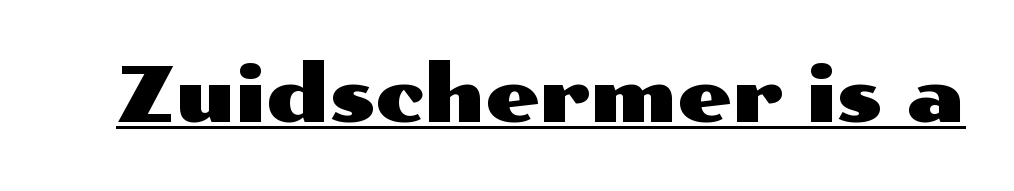
Q: Is the text italic (slanted)? A: No, it is upright.
Q: Is the typeface a serif or a sans-serif typeface? A: Sans-serif.
Q: Is the text underlined? A: Yes.
Q: Is the spacing between letters normal or unusually wide? A: Normal.
Q: Width (condensed, normal, or wide)? A: Wide.
Q: Stroke contrast? A: Medium.
Q: x-height? A: Medium.
Q: Monospaced? A: No.
